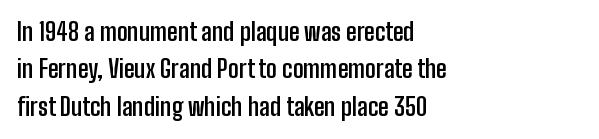
{"italic": "no", "bold": "yes", "underline": "no", "align": "left", "line_spacing": "normal", "line_spacing_ratio": 1.56, "letter_spacing": "normal", "letter_spacing_em": 0.0, "glyph_px": 24}
